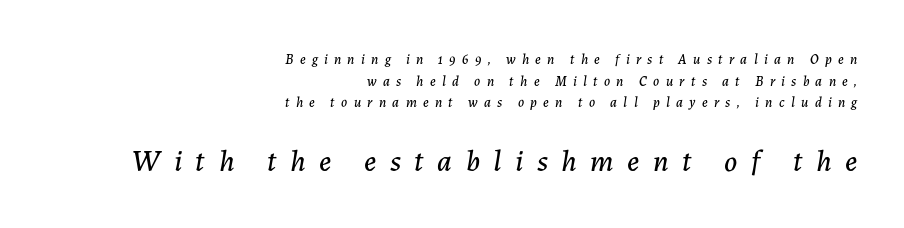
A clean baseline with only descenders dipping below it. Casual observation: everything's shoved over to the right. The passage shown has open, widely tracked lettering throughout. One glance says typical: line gaps are just what's usual.
